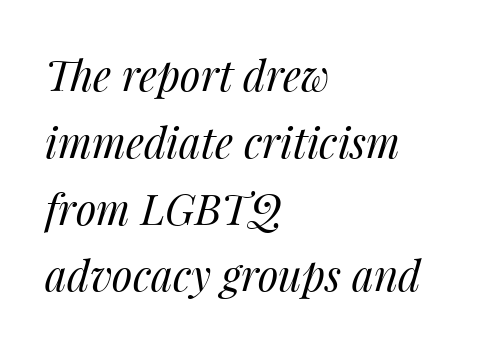
The image shows 42 px regular-weight type, italic (leaning right); set left-aligned, normal line spacing (1.59x), normal letter spacing, not underlined; medium stroke contrast and a medium x-height.
